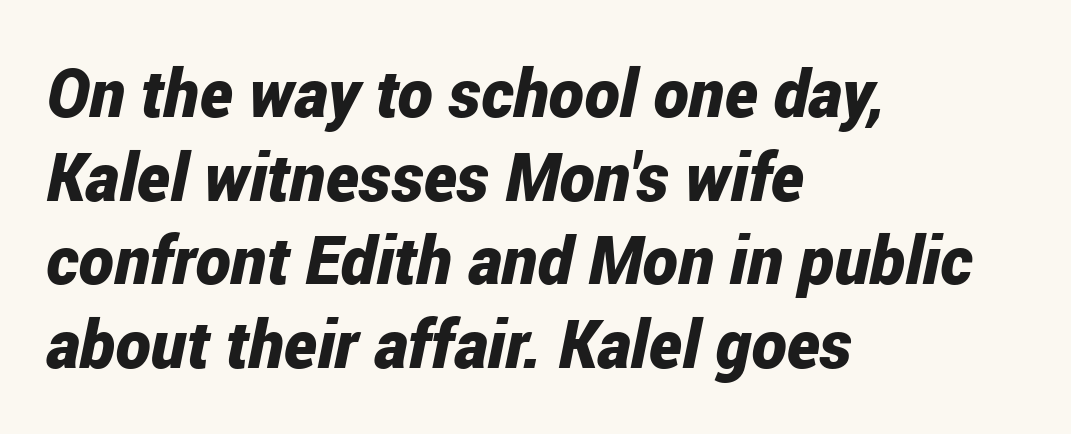
Rule under the text: the space is simply empty. The letters advance in unequal steps, a hallmark of proportional type. It's the slanting kind of type. Emphasis by weight is at full strength: bold. Standard letterfit; no display-style spreading of the glyphs.
